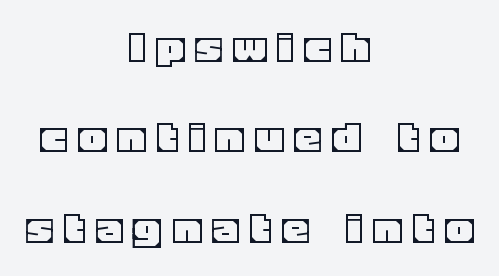
The image shows 50 px text type, upright; set centered, line spacing 1.81x, unusually wide letter spacing (+0.26 em), not underlined; a large x-height.
